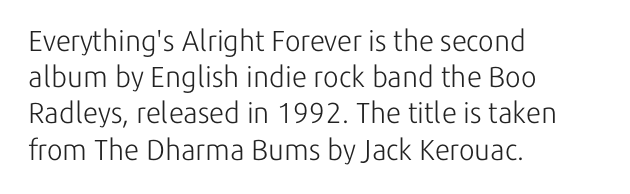
The space beneath each line is pristine and unruled. Between one letter and the next there's only the usual sliver of space. Casual observation: everything's shoved over to the left. Each new line begins a customary step beneath the previous one.
